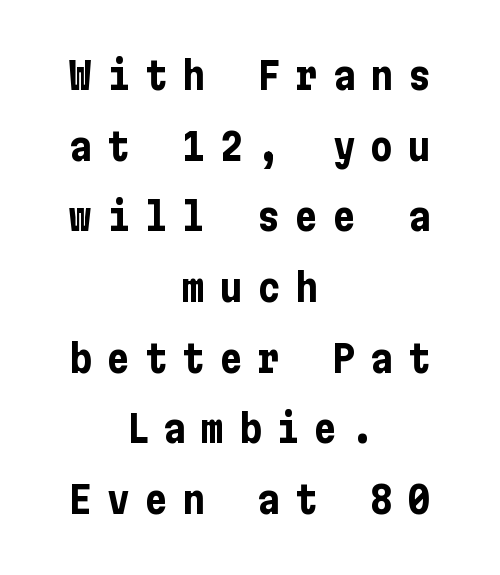
Q: Is the text bold? A: Yes.
Q: Is the text italic (slanted)? A: No, it is upright.
Q: Is the typeface a serif or a sans-serif typeface? A: Sans-serif.
Q: Is the text underlined? A: No.
Q: How is the paragraph aligned? A: Centered.
Q: Is the spacing between letters normal or unusually wide? A: Unusually wide.
Q: Width (condensed, normal, or wide)? A: Condensed.
Q: Stroke contrast? A: Low.
Q: x-height? A: Medium.
